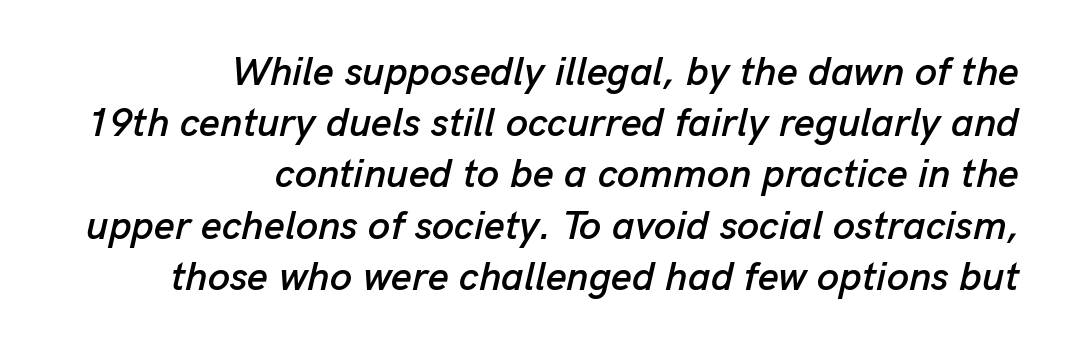
{"italic": "yes", "lean": "right", "slant_degrees": 13, "width": "normal", "stroke_contrast": "low", "x_height": "medium", "monospaced": "no", "underline": "no", "align": "right", "line_spacing": "normal", "line_spacing_ratio": 1.28, "letter_spacing": "normal", "letter_spacing_em": 0.0, "glyph_px": 40}
